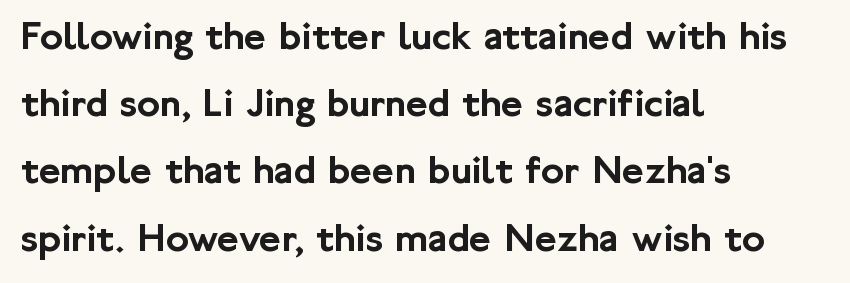
Q: Is the text italic (slanted)? A: No, it is upright.
Q: Is the typeface a serif or a sans-serif typeface? A: Sans-serif.
Q: Is the text underlined? A: No.
Q: How is the paragraph aligned? A: Left-aligned.
Q: Is the spacing between letters normal or unusually wide? A: Normal.
Q: Is the spacing between lines tight, normal or loose? A: Normal.
Q: Width (condensed, normal, or wide)? A: Normal.
Q: Stroke contrast? A: Low.
Q: x-height? A: Medium.
Q: Monospaced? A: No.
